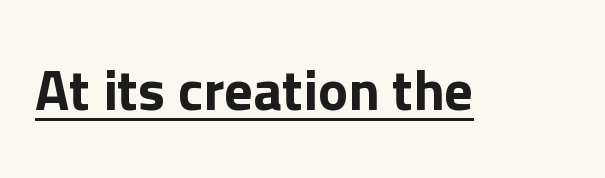
The image shows 57 px sans-serif type, upright; set normal letter spacing, underlined; low stroke contrast and a medium x-height.
